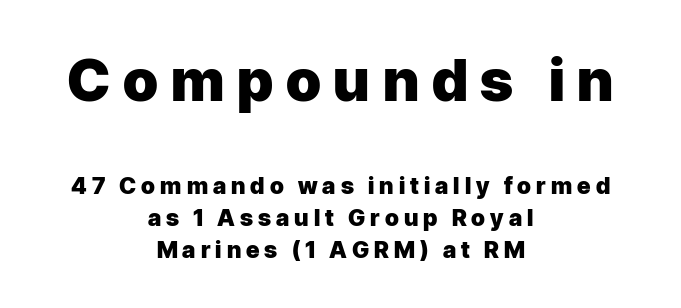
The image shows 58 px heavy sans-serif type, upright; set centered, normal line spacing (1.39x), unusually wide letter spacing (+0.22 em), not underlined; the first (top) block is 2.52x larger; low stroke contrast and a medium x-height.
